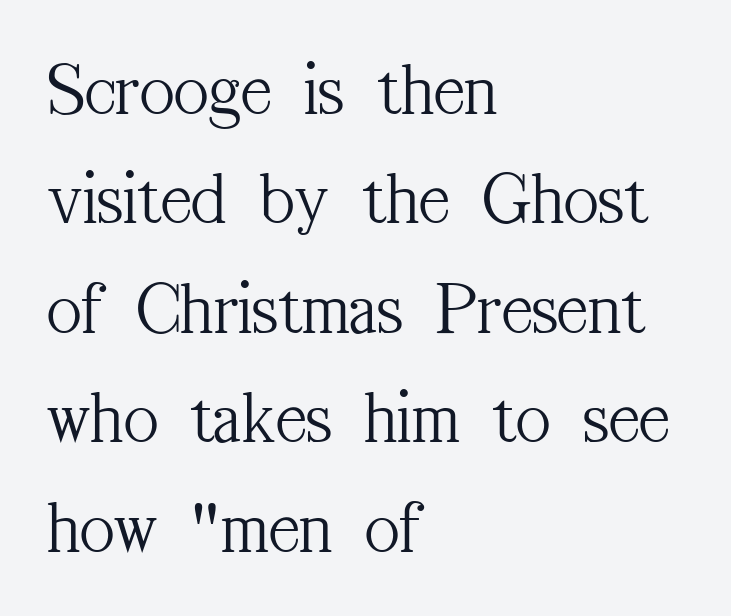
Q: Is the text bold? A: No.
Q: Is the text italic (slanted)? A: No, it is upright.
Q: Is the typeface a serif or a sans-serif typeface? A: Serif.
Q: Is the text underlined? A: No.
Q: How is the paragraph aligned? A: Left-aligned.
Q: Is the spacing between letters normal or unusually wide? A: Normal.
Q: Is the spacing between lines tight, normal or loose? A: Normal.
Q: Width (condensed, normal, or wide)? A: Condensed.
Q: Stroke contrast? A: Medium.
Q: x-height? A: Medium.
Q: Monospaced? A: No.
